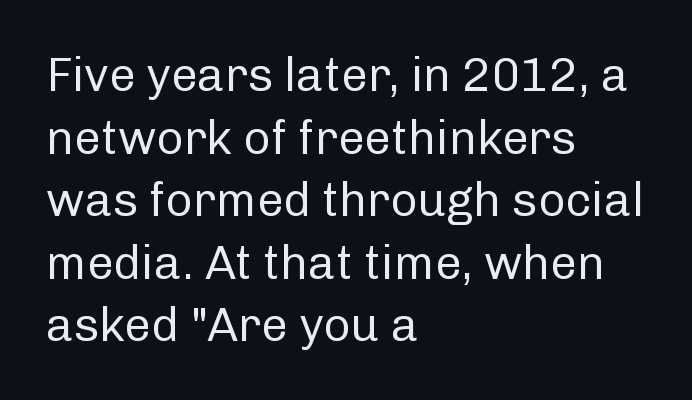
The image shows 47 px regular-weight sans-serif type, upright; set left-aligned, normal line spacing (1.33x), normal letter spacing, not underlined; low stroke contrast and a medium x-height.
